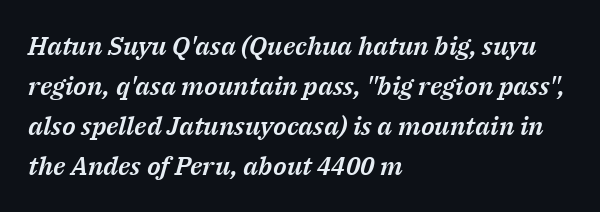
The image shows 26 px text type, italic (leaning right); set left-aligned, normal line spacing (1.54x), normal letter spacing, not underlined.
